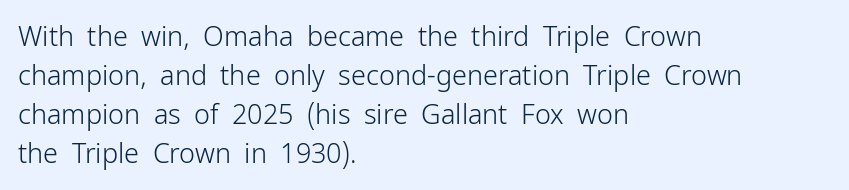
The image shows 27 px text type, upright; set left-aligned, normal line spacing (1.45x), normal letter spacing, not underlined.
